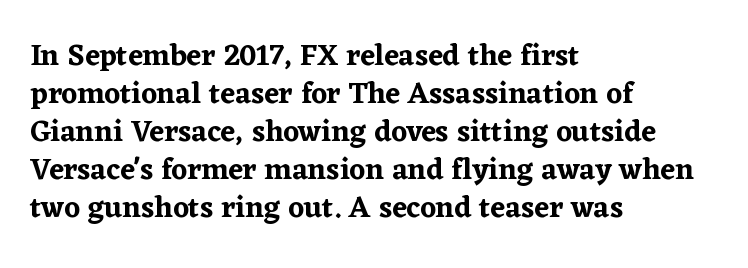
{"serif": "yes", "italic": "no", "width": "normal", "stroke_contrast": "low", "x_height": "medium", "monospaced": "no", "underline": "no", "align": "left", "line_spacing": "normal", "line_spacing_ratio": 1.27, "letter_spacing": "normal", "letter_spacing_em": 0.0, "glyph_px": 30}
